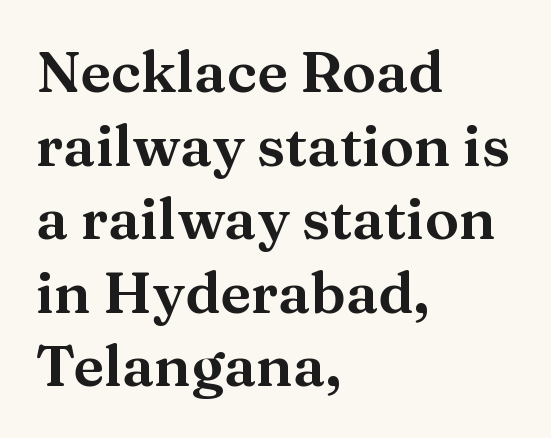
Q: Is the text italic (slanted)? A: No, it is upright.
Q: Is the typeface a serif or a sans-serif typeface? A: Serif.
Q: Is the text underlined? A: No.
Q: How is the paragraph aligned? A: Left-aligned.
Q: Is the spacing between letters normal or unusually wide? A: Normal.
Q: Is the spacing between lines tight, normal or loose? A: Normal.
Q: Width (condensed, normal, or wide)? A: Wide.
Q: Stroke contrast? A: Medium.
Q: x-height? A: Medium.
Q: Monospaced? A: No.
